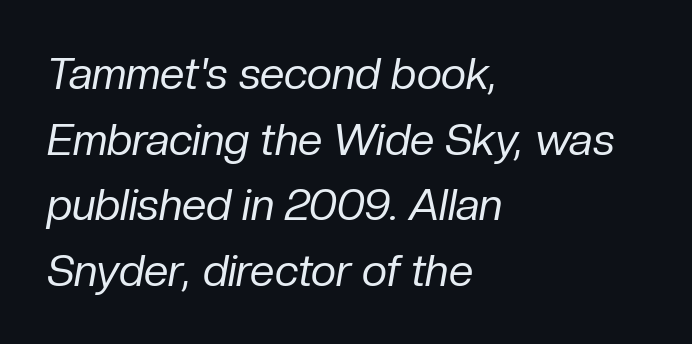
These glyphs show unthickened strokes, regular width or finer. The paragraph shown leans on its left margin. Emphasis-style slanted type is in use. The letters advance in unequal steps, a hallmark of proportional type. Successive baselines arrive at the customary interval.
